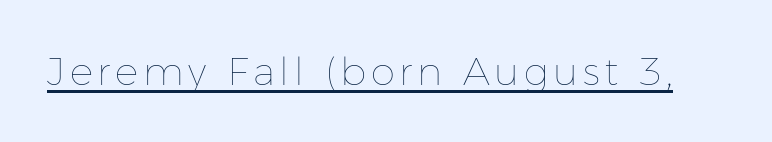
The image shows 39 px thin type, upright; set underlined; low stroke contrast and a medium x-height.
